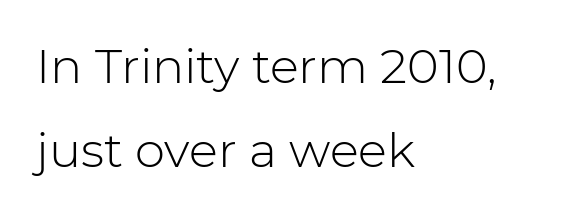
The image shows 48 px light sans-serif type, upright; set left-aligned, line spacing 1.76x, normal letter spacing, not underlined; low stroke contrast and a medium x-height.
